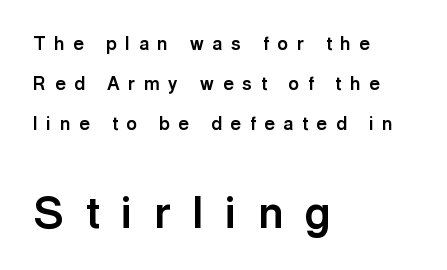
The image shows 44 px bold sans-serif type, upright; set left-aligned, loose line spacing (2.21x), unusually wide letter spacing (+0.49 em), not underlined; the second (bottom) block is 2.44x larger; a medium x-height.
